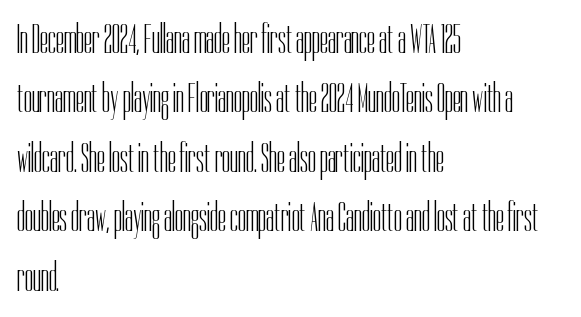
Q: Is the text bold? A: No.
Q: Is the text italic (slanted)? A: No, it is upright.
Q: Is the typeface a serif or a sans-serif typeface? A: Sans-serif.
Q: Is the text underlined? A: No.
Q: How is the paragraph aligned? A: Left-aligned.
Q: Is the spacing between letters normal or unusually wide? A: Normal.
Q: Is the spacing between lines tight, normal or loose? A: Normal.
Q: Width (condensed, normal, or wide)? A: Condensed.
Q: Stroke contrast? A: Low.
Q: x-height? A: Medium.
Q: Monospaced? A: No.
